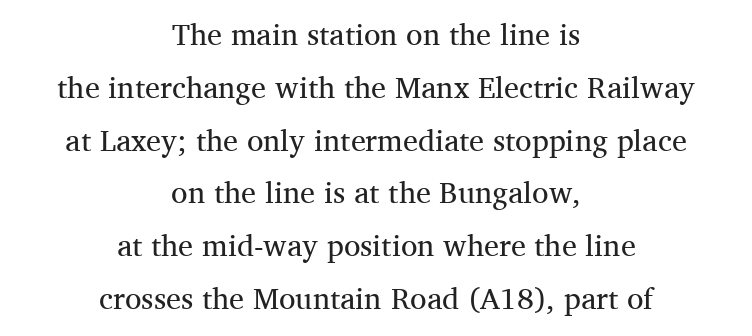
{"serif": "yes", "italic": "no", "bold": "no", "weight": "regular", "width": "normal", "stroke_contrast": "medium", "x_height": "medium", "monospaced": "no", "underline": "no", "align": "center", "line_spacing_ratio": 1.76, "letter_spacing": "normal", "letter_spacing_em": 0.0, "glyph_px": 30}
